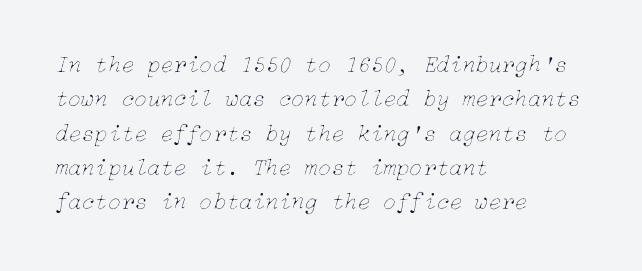
The image shows 24 px text type, italic (leaning right); set left-aligned, normal line spacing (1.43x), normal letter spacing, not underlined.
